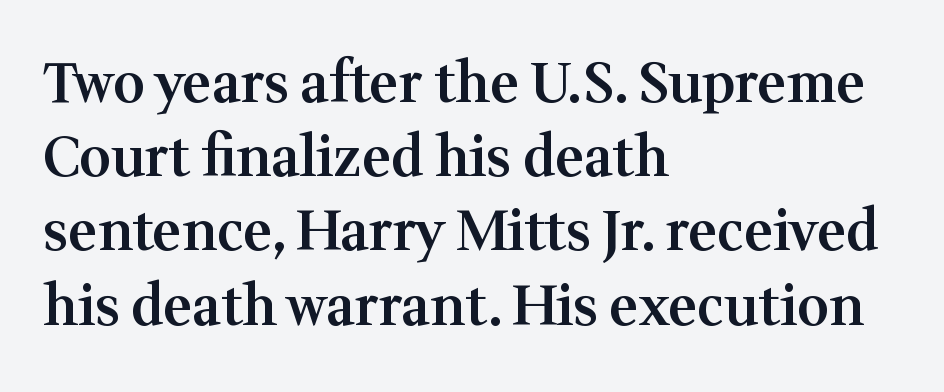
The image shows 55 px semibold serif type, upright; set left-aligned, normal line spacing (1.35x), normal letter spacing, not underlined; medium stroke contrast and a medium x-height.
